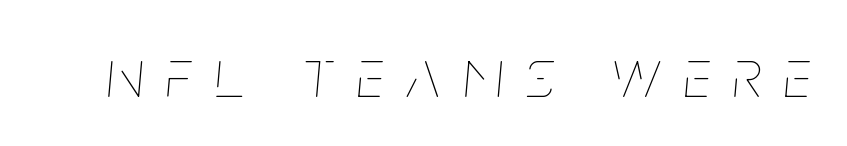
The image shows 69 px thin, condensed type, italic (leaning right); set unusually wide letter spacing (+0.34 em), not underlined; low stroke contrast and a large x-height.
